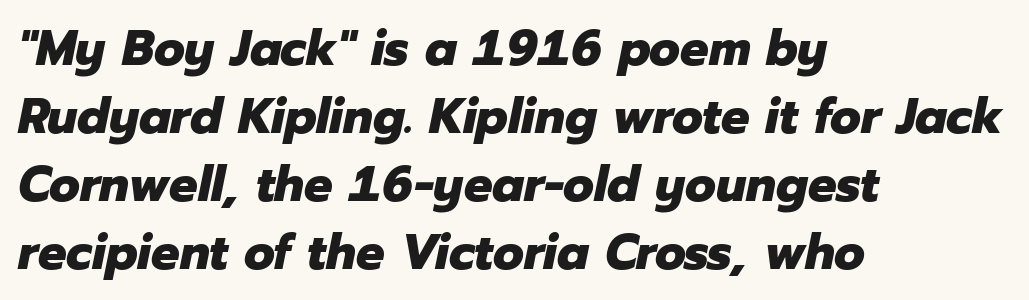
The passage shown is not underscored anywhere. Typeset ragged right — the left edge is the straight one. Spacing verdict: proportional, widths tailored to each character. The leading is moderate, giving the passage an even texture. Heavy, bold letterforms.
